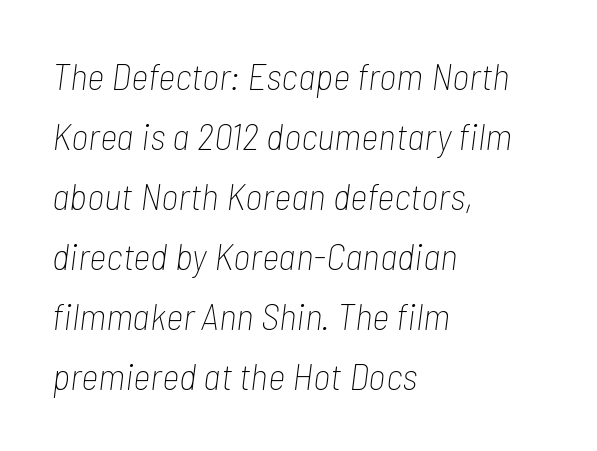
Q: Is the text bold? A: No.
Q: Is the text italic (slanted)? A: Yes, it leans right by about 7 degrees.
Q: Is the text underlined? A: No.
Q: How is the paragraph aligned? A: Left-aligned.
Q: Is the spacing between letters normal or unusually wide? A: Normal.
Q: Is the spacing between lines tight, normal or loose? A: Normal.
Q: Width (condensed, normal, or wide)? A: Condensed.
Q: Stroke contrast? A: Low.
Q: x-height? A: Medium.
Q: Monospaced? A: No.
